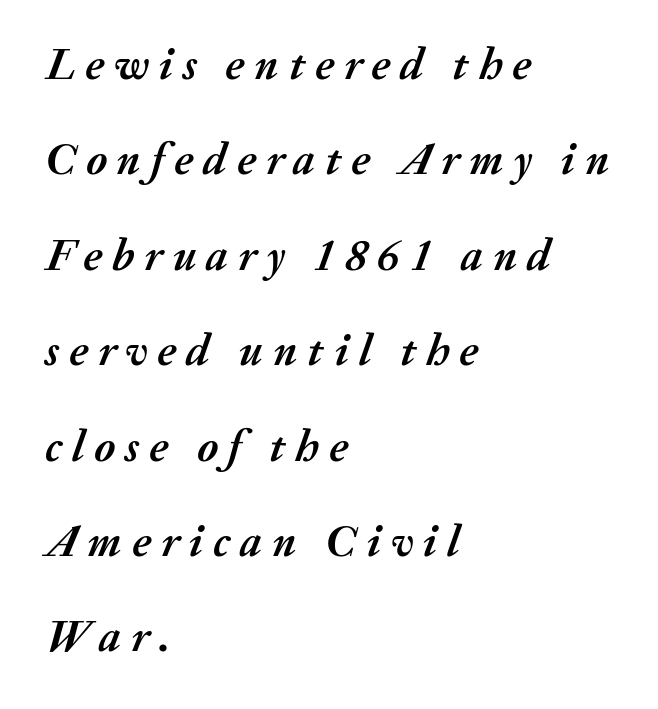
Q: Is the text bold? A: Yes.
Q: Is the text italic (slanted)? A: Yes, it leans right by about 20 degrees.
Q: Is the text underlined? A: No.
Q: How is the paragraph aligned? A: Left-aligned.
Q: Is the spacing between letters normal or unusually wide? A: Unusually wide.
Q: Is the spacing between lines tight, normal or loose? A: Loose.
Q: Width (condensed, normal, or wide)? A: Normal.
Q: Stroke contrast? A: Medium.
Q: x-height? A: Medium.
Q: Monospaced? A: No.
